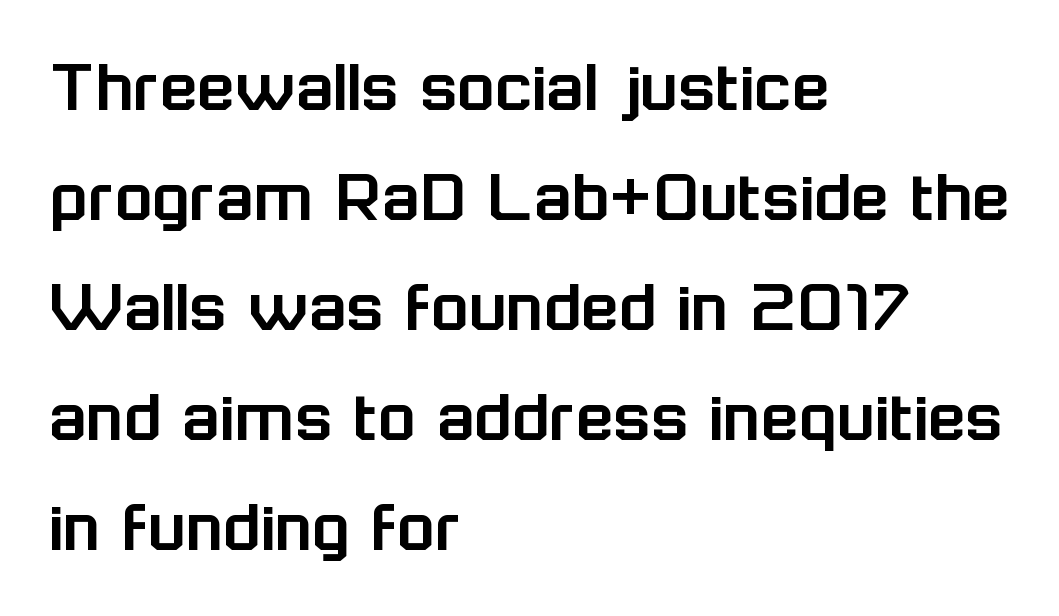
{"serif": "no", "italic": "no", "width": "normal", "stroke_contrast": "low", "x_height": "medium", "monospaced": "no", "underline": "no", "align": "left", "line_spacing": "normal", "line_spacing_ratio": 1.41, "letter_spacing": "normal", "letter_spacing_em": 0.0, "glyph_px": 78}
